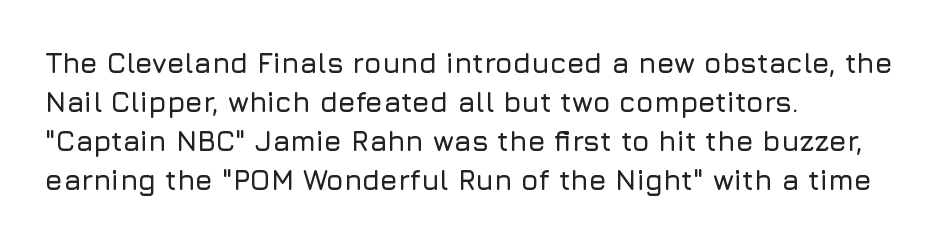
{"serif": "no", "italic": "no", "width": "normal", "stroke_contrast": "low", "x_height": "medium", "monospaced": "no", "underline": "no", "align": "left", "line_spacing": "normal", "line_spacing_ratio": 1.39, "letter_spacing": "normal", "letter_spacing_em": 0.0, "glyph_px": 28}
